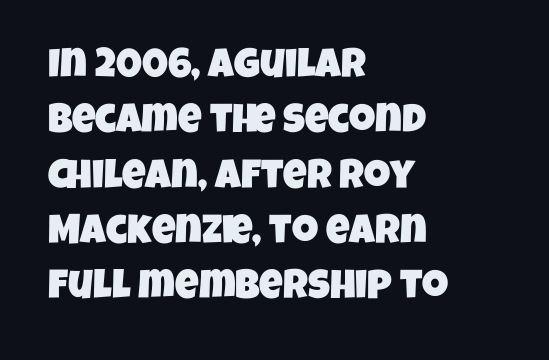
You can tell from the bare stems that sans-serif type was used. The face used here is proportionally spaced, like ordinary book or web type. The tracking reads as untouched default to a designer's eye. This sample keeps an unexceptional amount of space between lines. Descenders hang freely into open space.
